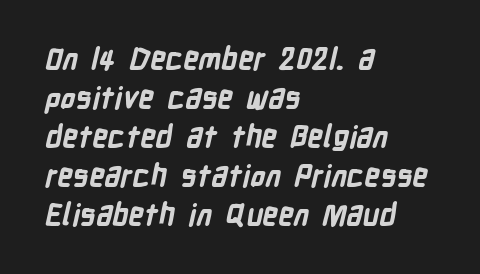
{"serif": "no", "bold": "yes", "weight": "bold", "width": "condensed", "stroke_contrast": "low", "x_height": "medium", "monospaced": "no", "underline": "no", "align": "left", "line_spacing": "normal", "line_spacing_ratio": 1.3, "letter_spacing": "normal", "letter_spacing_em": 0.0, "glyph_px": 30}
